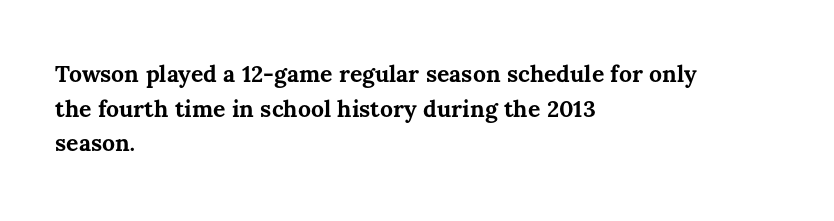
The image shows 23 px bold type, upright; set left-aligned, normal line spacing (1.51x), normal letter spacing, not underlined.
